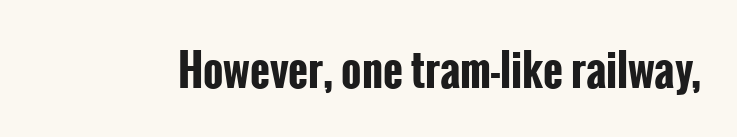
{"serif": "no", "italic": "no", "bold": "yes", "weight": "bold", "width": "condensed", "stroke_contrast": "low", "x_height": "medium", "monospaced": "no", "underline": "no", "letter_spacing": "normal", "letter_spacing_em": 0.0, "glyph_px": 43}
